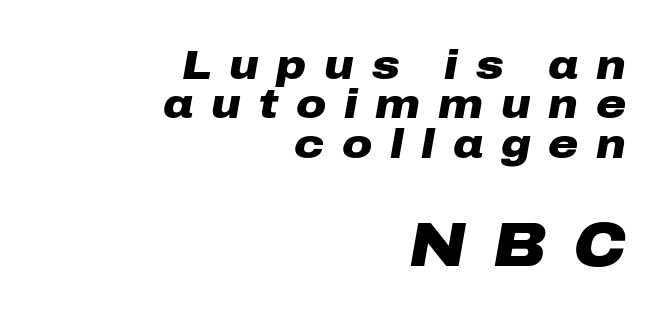
The image shows 62 px heavy, wide type, italic (leaning right); set right-aligned, tight line spacing (0.96x), unusually wide letter spacing (+0.43 em), not underlined; the second (bottom) block is 1.51x larger; low stroke contrast and a medium x-height.
